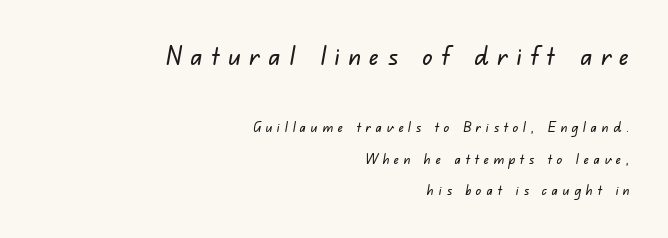
Q: Is the text underlined? A: No.
Q: How is the paragraph aligned? A: Right-aligned.
Q: Is the spacing between letters normal or unusually wide? A: Unusually wide.
Q: Is the spacing between lines tight, normal or loose? A: Loose.
Q: Which block of text is set in a larger size, the first (top) or the second (bottom)? A: The first (top) one.
